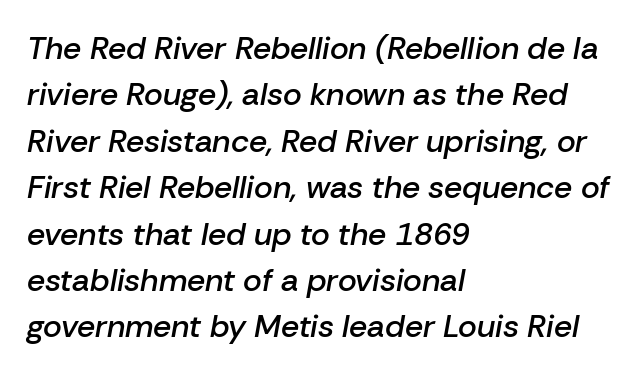
Q: Is the text bold? A: Semi-bold.
Q: Is the text italic (slanted)? A: Yes, it leans right by about 10 degrees.
Q: Is the text underlined? A: No.
Q: How is the paragraph aligned? A: Left-aligned.
Q: Is the spacing between letters normal or unusually wide? A: Normal.
Q: Is the spacing between lines tight, normal or loose? A: Normal.
Q: Width (condensed, normal, or wide)? A: Normal.
Q: Stroke contrast? A: Low.
Q: x-height? A: Medium.
Q: Monospaced? A: No.
